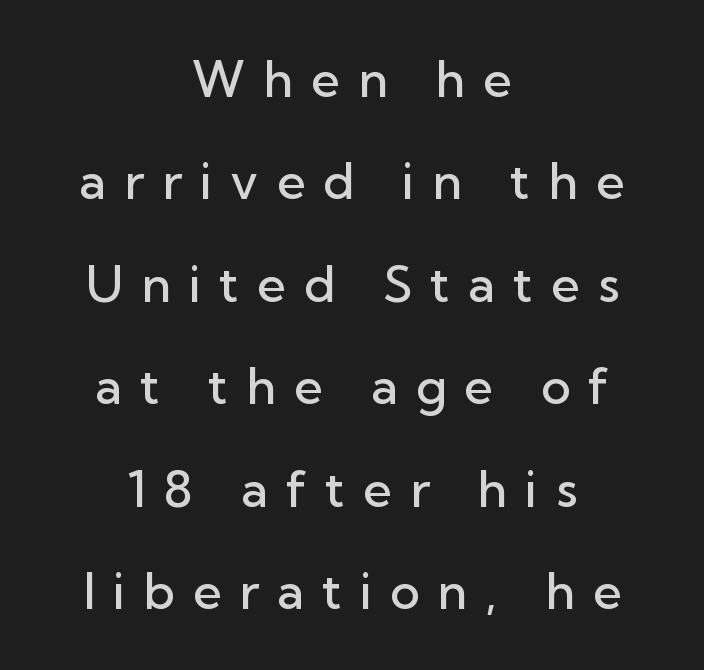
The image shows 50 px semibold sans-serif type, upright; set centered, loose line spacing (2.05x), unusually wide letter spacing (+0.36 em), not underlined; low stroke contrast and a medium x-height.
